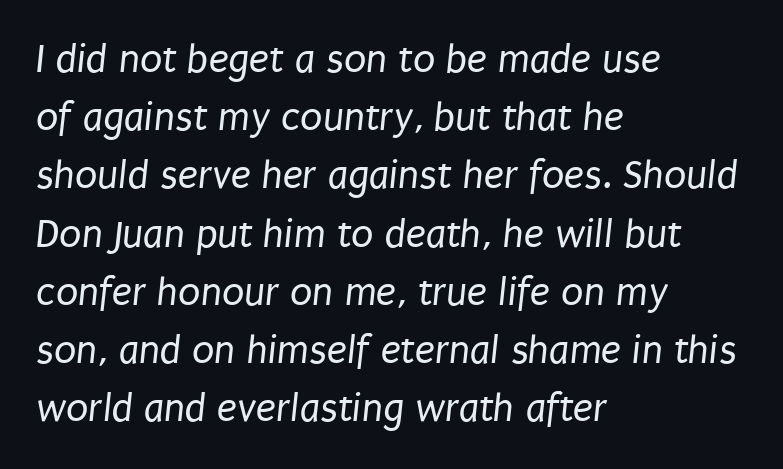
Q: Is the text bold? A: No.
Q: Is the typeface a serif or a sans-serif typeface? A: Sans-serif.
Q: Is the text underlined? A: No.
Q: How is the paragraph aligned? A: Left-aligned.
Q: Is the spacing between letters normal or unusually wide? A: Normal.
Q: Is the spacing between lines tight, normal or loose? A: Normal.
Q: Width (condensed, normal, or wide)? A: Condensed.
Q: Stroke contrast? A: Low.
Q: x-height? A: Large.
Q: Monospaced? A: No.
